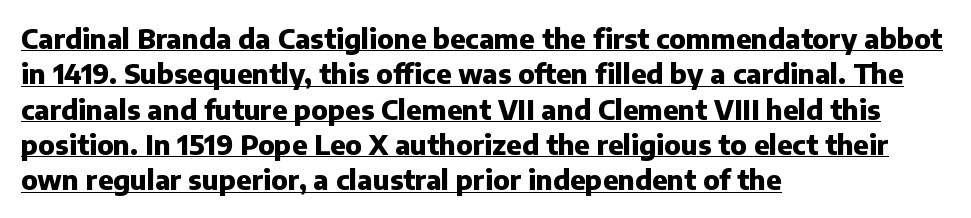
{"italic": "no", "bold": "yes", "underline": "yes", "align": "left", "line_spacing": "normal", "line_spacing_ratio": 1.31, "letter_spacing": "normal", "letter_spacing_em": 0.0, "glyph_px": 27}
